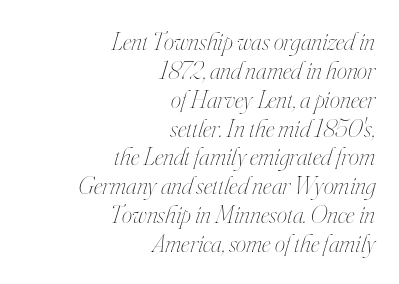
Q: Is the text bold? A: No.
Q: Is the text italic (slanted)? A: Yes, it leans right by about 16 degrees.
Q: Is the text underlined? A: No.
Q: How is the paragraph aligned? A: Right-aligned.
Q: Is the spacing between letters normal or unusually wide? A: Normal.
Q: Is the spacing between lines tight, normal or loose? A: Tight.
